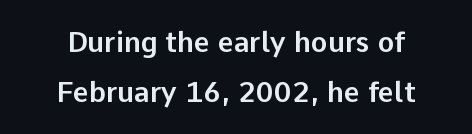
Spacing verdict: proportional, widths tailored to each character. The letters sit at their default tracking, neither squeezed nor spread. The letters stand straight up with perfectly vertical stems. Plain, unruled lines of type. The face used here is a sans, in the tradition of grotesques and geometrics.
